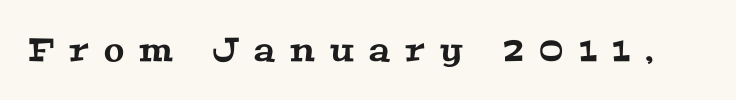
Observe the serifs anchoring each vertical stroke in this sample. Descenders hang freely into open space. Short note: letters widely spaced. Do the characters align in a grid? No, the font is proportional.
